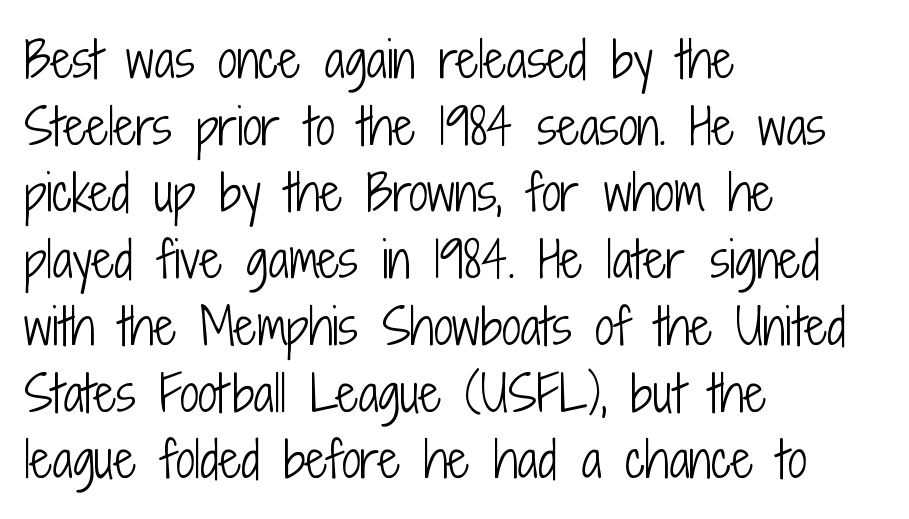
The image shows 48 px light, condensed sans-serif type, upright; set left-aligned, normal line spacing (1.39x), normal letter spacing, not underlined; low stroke contrast and a medium x-height.
